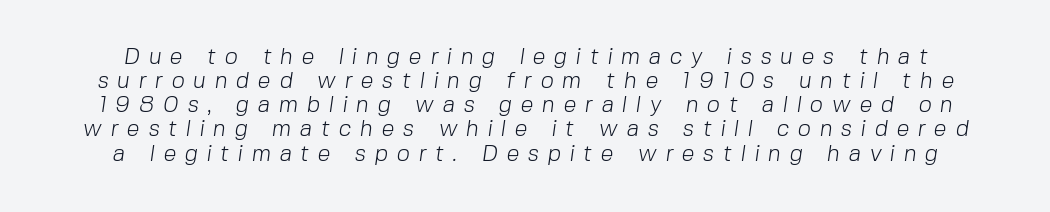
Q: Is the text bold? A: No.
Q: Is the text underlined? A: No.
Q: Is the spacing between letters normal or unusually wide? A: Unusually wide.
Q: Is the spacing between lines tight, normal or loose? A: Tight.
